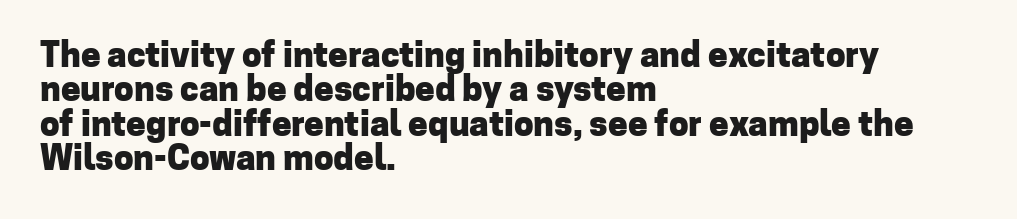
A dark, heavy texture on the line: the type is bold. Think of a printed novel: that variable character pitch is what you see here. Underline: absent. You can tell from the bare stems that sans-serif type was used.
